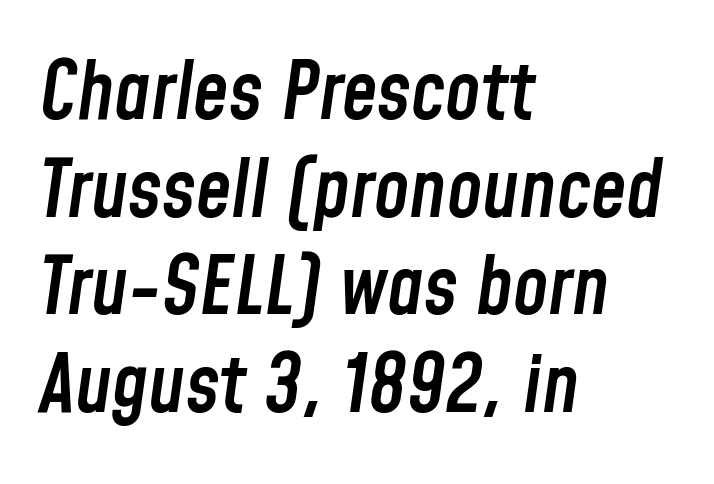
{"italic": "yes", "lean": "right", "slant_degrees": 8, "bold": "semi", "weight": "semibold", "width": "condensed", "stroke_contrast": "low", "x_height": "medium", "monospaced": "no", "underline": "no", "align": "left", "line_spacing_ratio": 1.22, "letter_spacing": "normal", "letter_spacing_em": 0.0, "glyph_px": 80}
